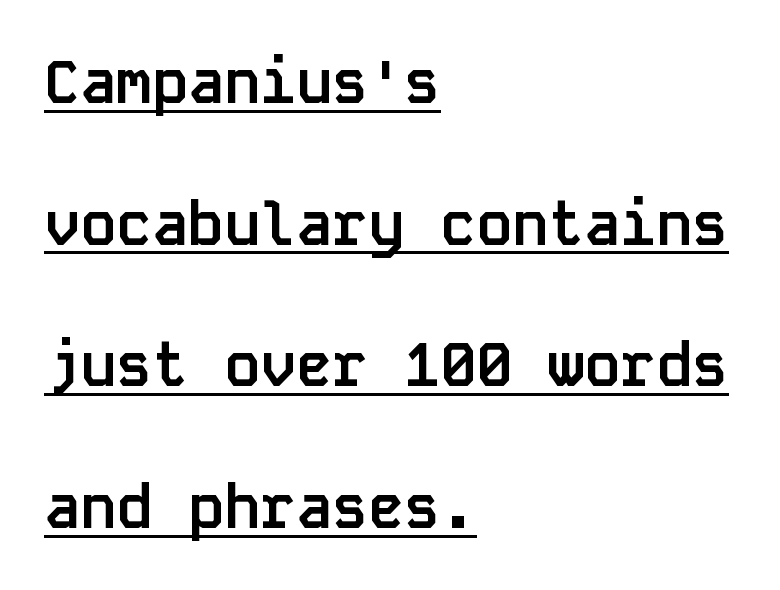
The passage shown is underscored from start to finish. Does the leading feel generous? Absolutely, it's lavish. Look at the tracking — it's just the regular setting, nothing added. Heavy-handed strokes throughout: this text is bold.
